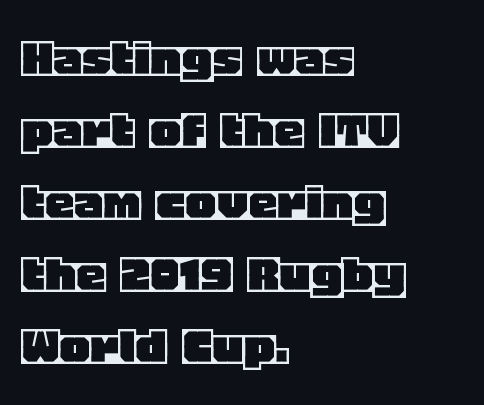
Q: Is the text italic (slanted)? A: No, it is upright.
Q: Is the text underlined? A: No.
Q: How is the paragraph aligned? A: Left-aligned.
Q: Is the spacing between letters normal or unusually wide? A: Normal.
Q: Width (condensed, normal, or wide)? A: Normal.
Q: x-height? A: Large.
Q: Monospaced? A: No.
